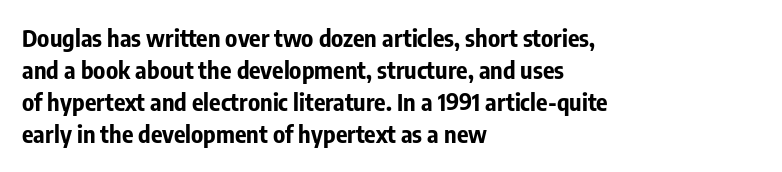
Q: Is the text bold? A: Yes.
Q: Is the text italic (slanted)? A: No, it is upright.
Q: Is the text underlined? A: No.
Q: How is the paragraph aligned? A: Left-aligned.
Q: Is the spacing between letters normal or unusually wide? A: Normal.
Q: Is the spacing between lines tight, normal or loose? A: Normal.
